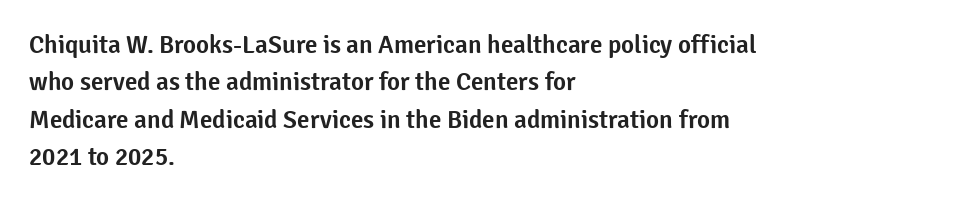
Q: Is the text italic (slanted)? A: No, it is upright.
Q: Is the text underlined? A: No.
Q: How is the paragraph aligned? A: Left-aligned.
Q: Is the spacing between letters normal or unusually wide? A: Normal.
Q: Is the spacing between lines tight, normal or loose? A: Normal.
